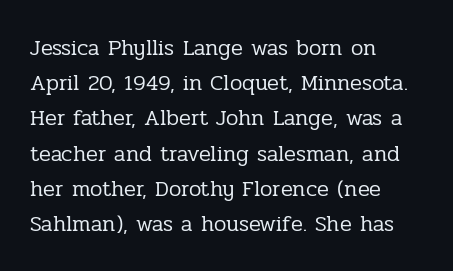
Q: Is the text bold? A: No.
Q: Is the text italic (slanted)? A: No, it is upright.
Q: Is the text underlined? A: No.
Q: How is the paragraph aligned? A: Left-aligned.
Q: Is the spacing between letters normal or unusually wide? A: Normal.
Q: Is the spacing between lines tight, normal or loose? A: Normal.
